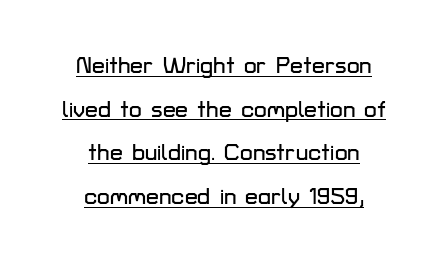
The image shows 23 px text type, upright; set centered, loose line spacing (1.9x), normal letter spacing, underlined.
